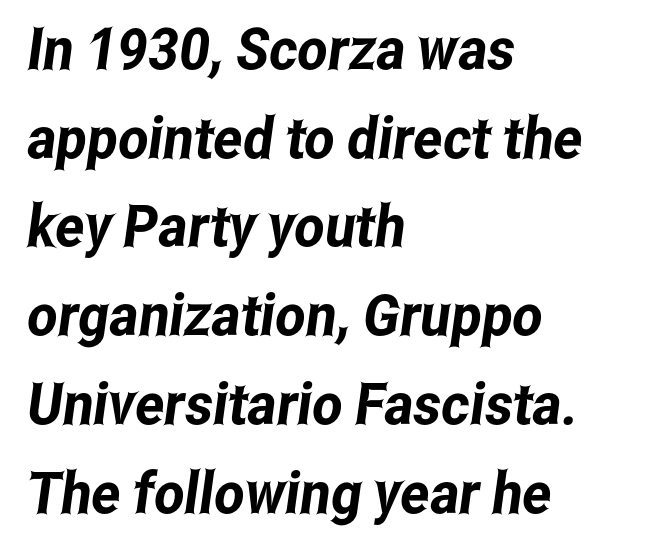
The space directly below the letters is spotless. What's the leading like? Ordinary, nothing unusual. Observe the absence of serifs on each vertical stroke in this sample. The text block is weighted toward the left margin, trailing off unevenly rightward.
